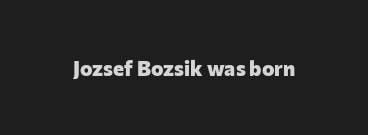
The image shows 21 px bold type, upright; set normal letter spacing, not underlined.
